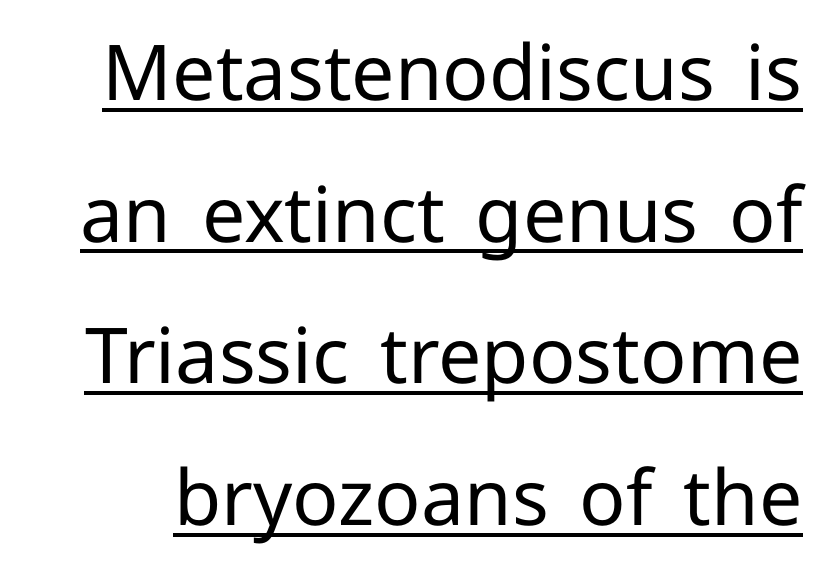
Looks like regular typesetting: each glyph gets only the width it needs. The axis of the letterforms is exactly vertical. A rule runs beneath these lines of type. Glyph-to-glyph distance matches everyday printed text. Bold? No — there's no thickening of the strokes.
